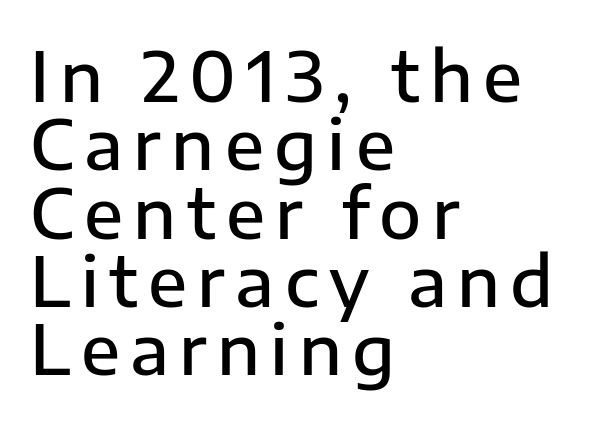
Q: Is the text bold? A: Semi-bold.
Q: Is the text italic (slanted)? A: No, it is upright.
Q: Is the typeface a serif or a sans-serif typeface? A: Sans-serif.
Q: Is the text underlined? A: No.
Q: How is the paragraph aligned? A: Left-aligned.
Q: Is the spacing between lines tight, normal or loose? A: Tight.
Q: Width (condensed, normal, or wide)? A: Normal.
Q: Stroke contrast? A: Low.
Q: x-height? A: Medium.
Q: Monospaced? A: No.
